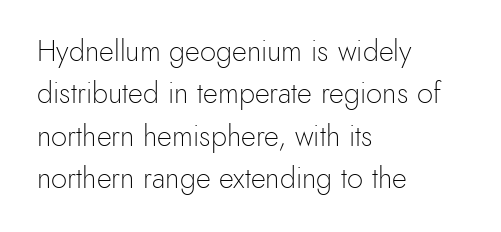
The image shows 29 px light sans-serif type, upright; set left-aligned, normal line spacing (1.46x), normal letter spacing, not underlined; a small x-height.
